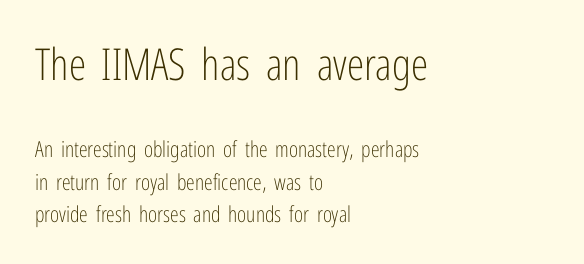
The image shows 44 px light, condensed sans-serif type, upright; set left-aligned, normal line spacing (1.46x), normal letter spacing, not underlined; the first (top) block is 2.0x larger; low stroke contrast and a medium x-height.
